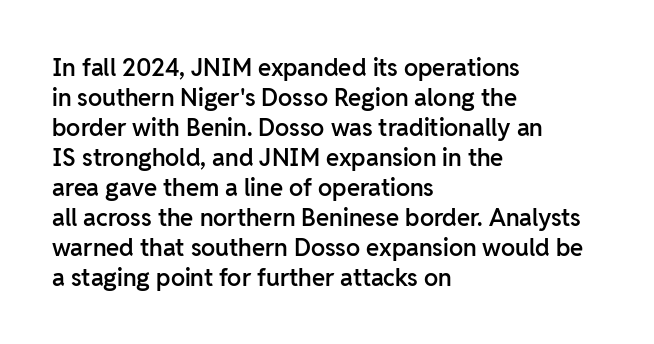
Unmarked baselines from the first word to the last. The leading is moderate, giving the passage an even texture. A bit beefed up — I'd call it semibold rather than bold. Horizontal alignment here is leftward, the default for most running prose. Style check: upright. Honestly, the letter spacing is just normal — you wouldn't notice it.
